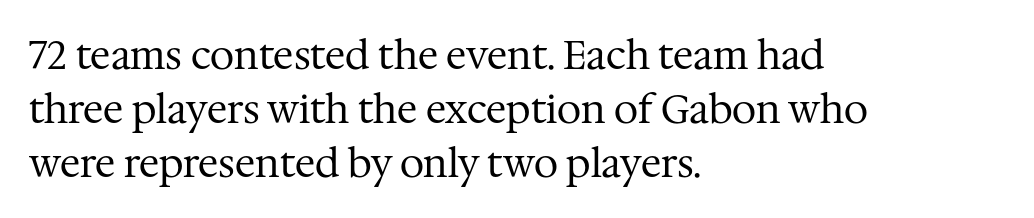
Each letter keeps its own natural width here, so spacing adapts to shape. The line-height multiplier appears to be the usual default. The letterforms sit shoulder to shoulder at normal distance. The characters are drawn with everyday or finer stroke widths.
